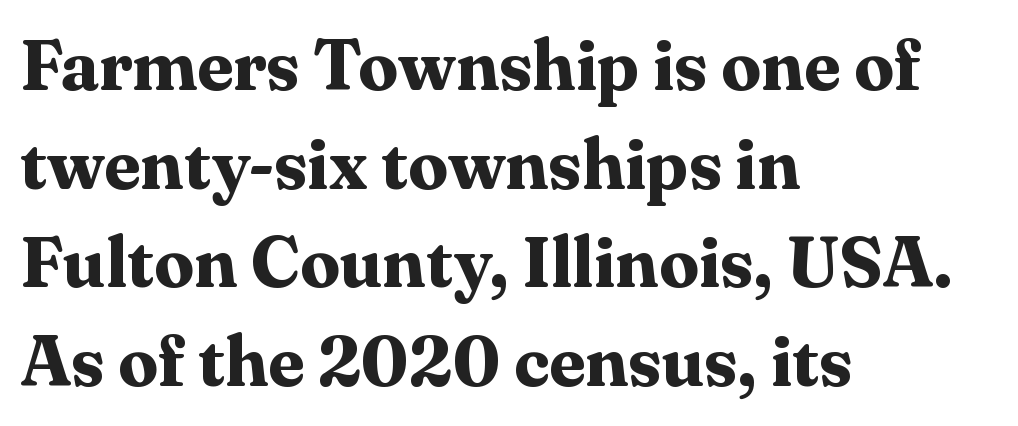
{"serif": "yes", "italic": "no", "bold": "yes", "weight": "bold", "width": "normal", "stroke_contrast": "medium", "x_height": "medium", "monospaced": "no", "underline": "no", "align": "left", "line_spacing": "normal", "line_spacing_ratio": 1.39, "letter_spacing": "normal", "letter_spacing_em": 0.0, "glyph_px": 71}
